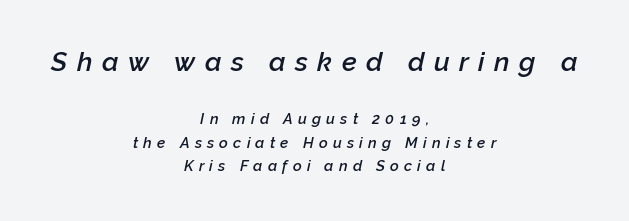
The image shows 27 px text type, italic (leaning right); set centered, normal line spacing (1.57x), unusually wide letter spacing (+0.35 em), not underlined; the first (top) block is 1.8x larger.
